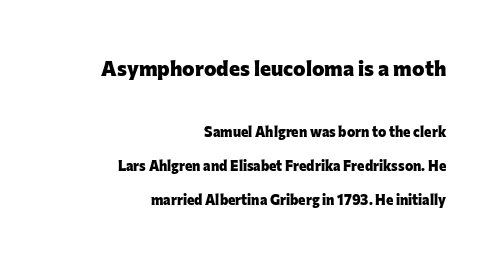
{"italic": "no", "bold": "yes", "underline": "no", "align": "right", "line_spacing": "loose", "line_spacing_ratio": 2.44, "letter_spacing": "normal", "letter_spacing_em": 0.0, "larger_block": "first", "size_ratio": 1.5, "glyph_px": 21}
